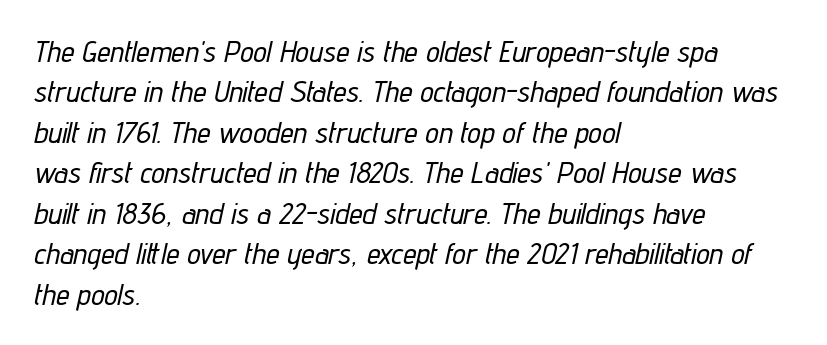
Any mark beneath the type? The region is blank. The type is set solid horizontally, with unmodified tracking. When letters slant like this, we call the style italic. Here the designer chose a conventional face with non-uniform glyph widths.
